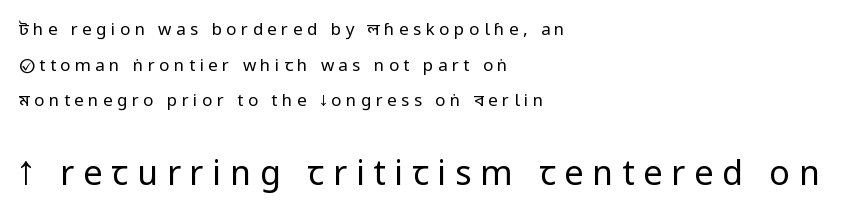
The image shows 34 px regular-weight, condensed sans-serif type, upright; set left-aligned, loose line spacing (2.09x), unusually wide letter spacing (+0.26 em), not underlined; the second (bottom) block is 2.0x larger; low stroke contrast.
